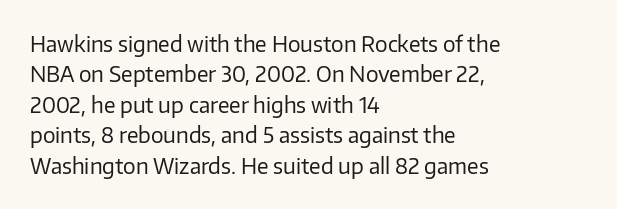
The image shows 21 px text type, upright; set left-aligned, normal line spacing (1.45x), normal letter spacing, not underlined.
